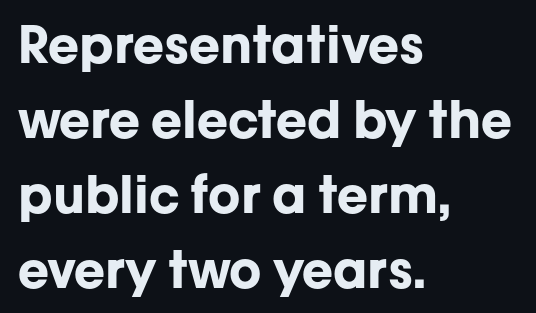
{"serif": "no", "italic": "no", "bold": "yes", "weight": "bold", "width": "normal", "stroke_contrast": "low", "x_height": "medium", "monospaced": "no", "underline": "no", "align": "left", "line_spacing": "normal", "line_spacing_ratio": 1.47, "letter_spacing": "normal", "letter_spacing_em": 0.0, "glyph_px": 51}
